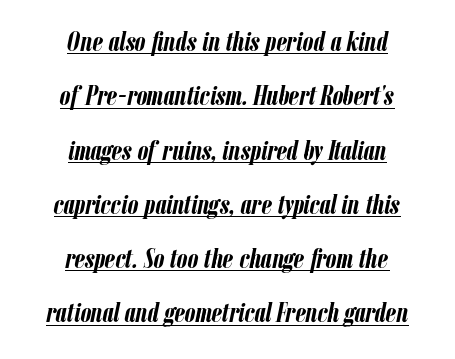
Q: Is the text bold? A: Yes.
Q: Is the text italic (slanted)? A: Yes, it leans right by about 12 degrees.
Q: Is the text underlined? A: Yes.
Q: How is the paragraph aligned? A: Centered.
Q: Is the spacing between letters normal or unusually wide? A: Normal.
Q: Is the spacing between lines tight, normal or loose? A: Loose.
